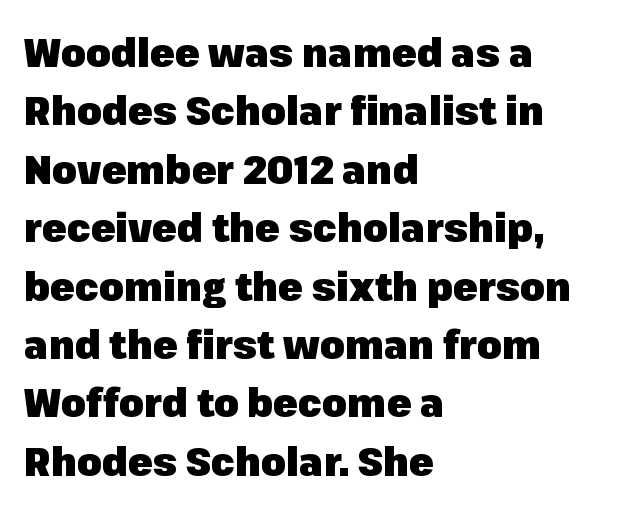
{"serif": "no", "italic": "no", "bold": "yes", "weight": "heavy", "width": "normal", "stroke_contrast": "low", "x_height": "medium", "monospaced": "no", "underline": "no", "align": "left", "line_spacing": "normal", "line_spacing_ratio": 1.46, "letter_spacing": "normal", "letter_spacing_em": 0.0, "glyph_px": 40}
